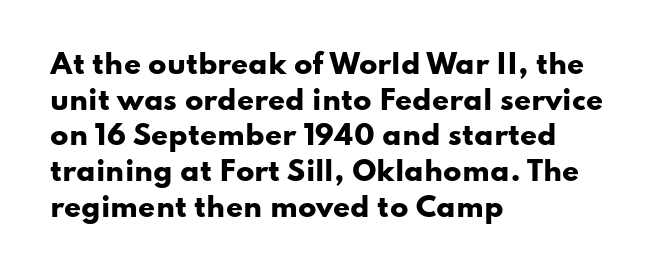
A typesetter would call this leading conventional body-copy spacing. Standard letterfit; no display-style spreading of the glyphs. The axis of the letterforms is exactly vertical. Typeset ragged right — the left edge is the straight one. Clear beneath every line of the passage. Each glyph is drawn with heavy, bold strokes.
